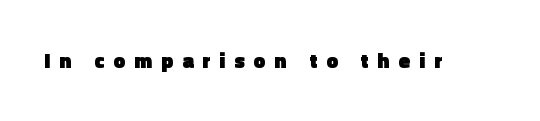
The lettering holds an erect, upright posture throughout. The tracking jumps out immediately: characters are airy and widely separated. Check under the words: just untouched page. Emphasis by weight is at full strength: bold.
